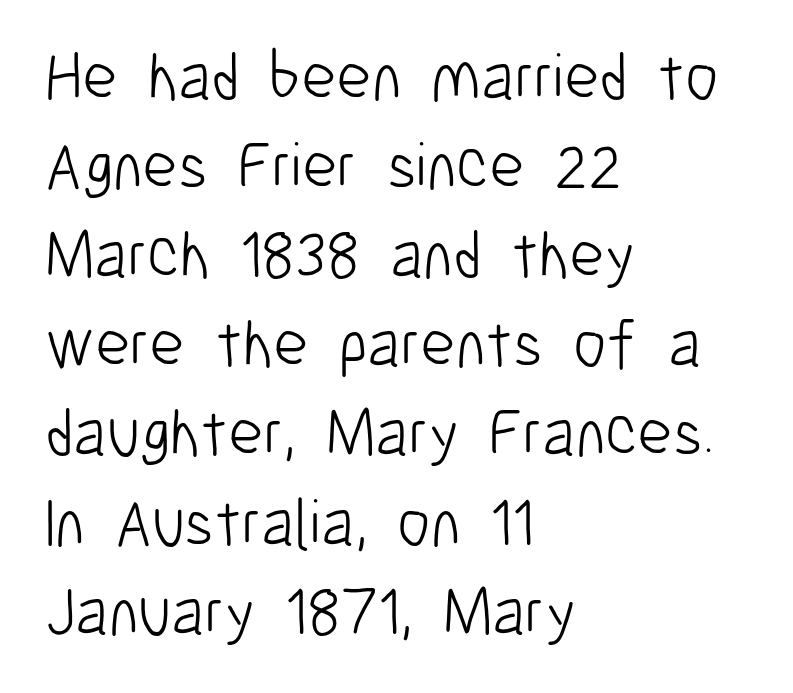
A roman cut, with each character standing at attention. A typesetter would call this zero additional tracking. Is this a sans? Yes — the strokes have no serifs. The passage shown is typed in a proportional face where columns would drift. Ink coverage per letter is moderate at most.
